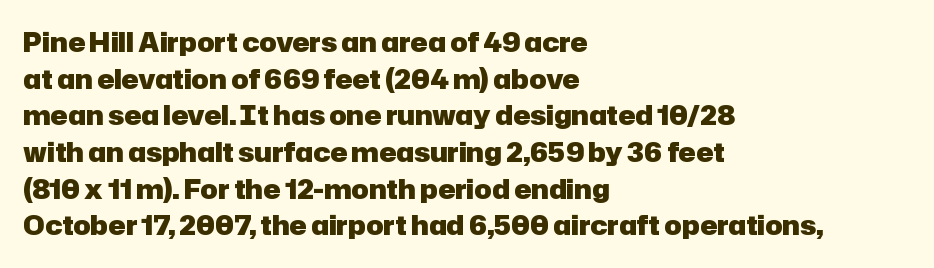
Q: Is the text bold? A: Yes.
Q: Is the text italic (slanted)? A: No, it is upright.
Q: Is the text underlined? A: No.
Q: How is the paragraph aligned? A: Left-aligned.
Q: Is the spacing between letters normal or unusually wide? A: Normal.
Q: Is the spacing between lines tight, normal or loose? A: Normal.
